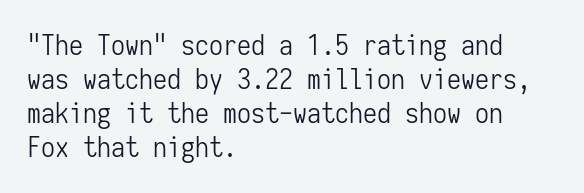
This sample has the even, mechanical cadence of fixed-width lettering. Inter-character spacing is left at the font's built-in metrics. Examine the stroke ends and you'll find no serifs. A student would call this left alignment; a typographer would say flush left, rag right.
